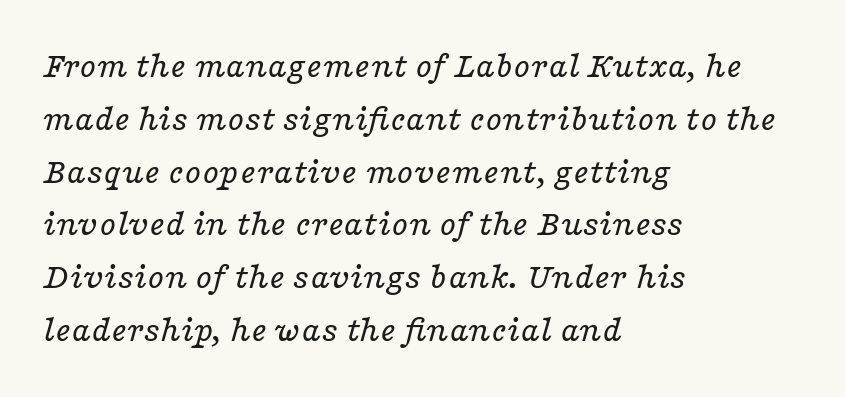
The image shows 38 px regular-weight, wide serif type, italic (leaning right); set left-aligned, normal line spacing (1.39x), normal letter spacing, not underlined; low stroke contrast and a medium x-height.
